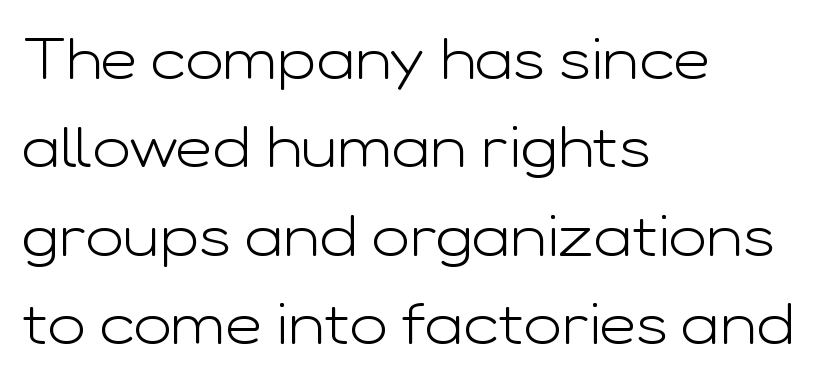
The image shows 57 px light, wide sans-serif type, upright; set left-aligned, normal line spacing (1.55x), normal letter spacing, not underlined; low stroke contrast and a medium x-height.
